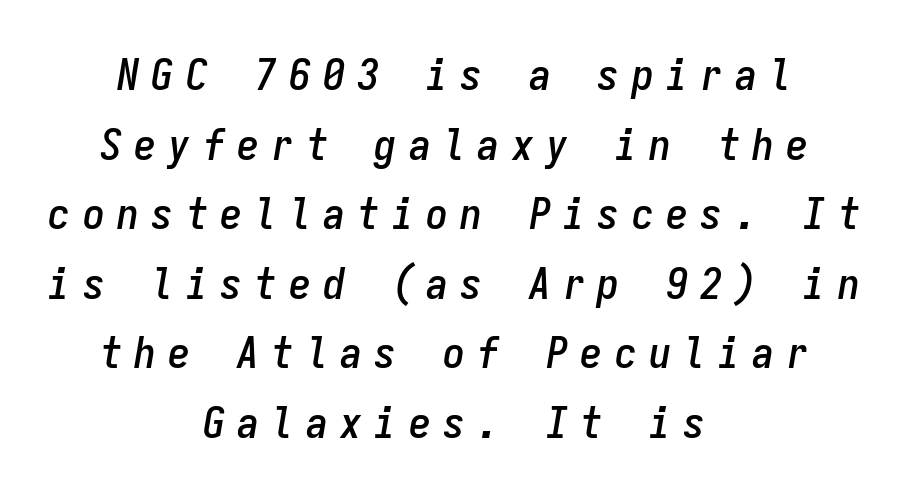
Q: Is the text italic (slanted)? A: Yes, it leans right by about 9 degrees.
Q: Is the text underlined? A: No.
Q: How is the paragraph aligned? A: Centered.
Q: Is the spacing between letters normal or unusually wide? A: Unusually wide.
Q: Is the spacing between lines tight, normal or loose? A: Normal.
Q: Width (condensed, normal, or wide)? A: Condensed.
Q: Stroke contrast? A: Low.
Q: x-height? A: Medium.
Q: Monospaced? A: Yes.
